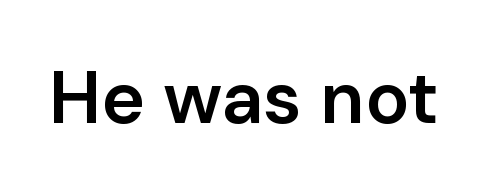
{"serif": "no", "italic": "no", "bold": "semi", "weight": "semibold", "width": "normal", "stroke_contrast": "low", "x_height": "medium", "monospaced": "no", "underline": "no", "letter_spacing": "normal", "letter_spacing_em": 0.0, "glyph_px": 74}
